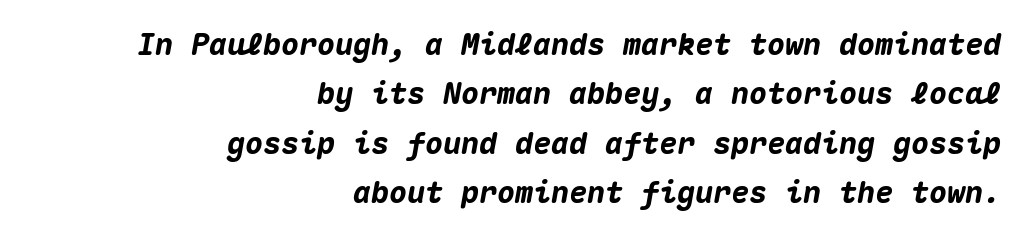
The image shows 30 px heavy type, italic (leaning right), monospaced; set right-aligned, normal line spacing (1.65x), normal letter spacing, not underlined; medium stroke contrast and a medium x-height.
